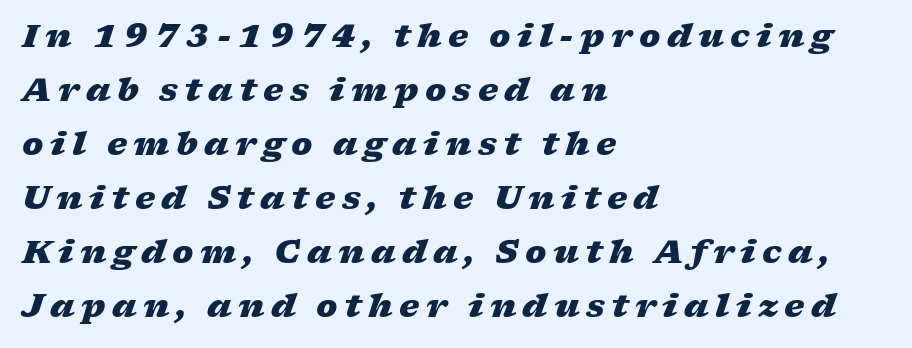
Words appear elongated and porous because spacing is wide. The text carries the slant typical of an italic or oblique font. Character widths vary here, with narrow letters taking less room than wide ones. Letters rest on an invisible, unmarked baseline. Interline gaps are of average width in this sample.
